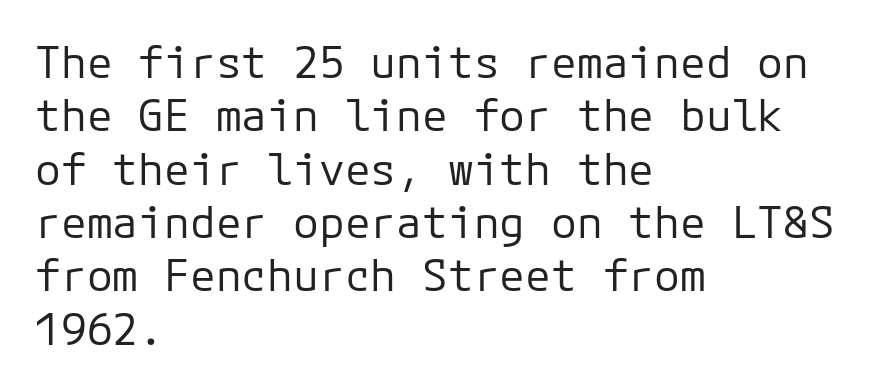
The image shows 43 px regular-weight sans-serif type, upright; set left-aligned, line spacing 1.24x, normal letter spacing, not underlined; low stroke contrast and a medium x-height.
